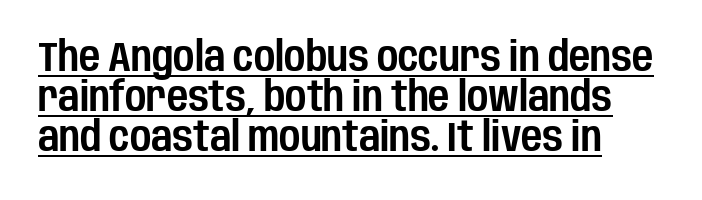
Is this a sans? Yes — the strokes have no serifs. The passage shown is typed in a proportional face where columns would drift. This sample uses plain, unmodified letter spacing. Somebody hit Ctrl+U on this one — the words are underlined. Notice how the stems are strictly vertical — no italics here.
